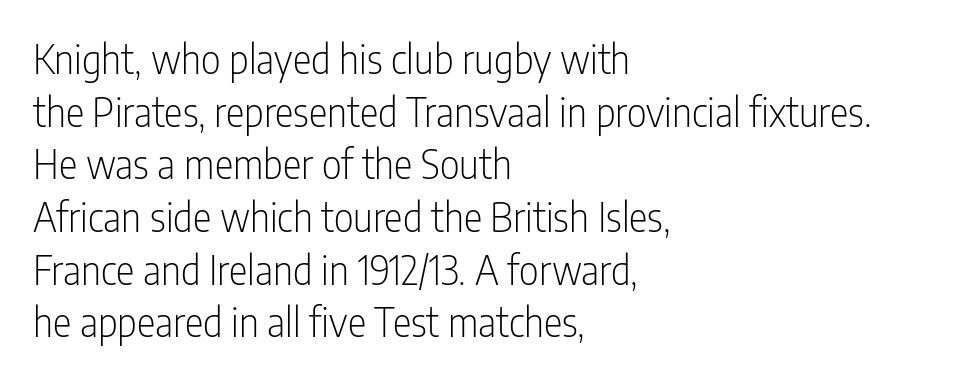
Q: Is the text bold? A: No.
Q: Is the text italic (slanted)? A: No, it is upright.
Q: Is the typeface a serif or a sans-serif typeface? A: Sans-serif.
Q: Is the text underlined? A: No.
Q: How is the paragraph aligned? A: Left-aligned.
Q: Is the spacing between letters normal or unusually wide? A: Normal.
Q: Is the spacing between lines tight, normal or loose? A: Normal.
Q: Width (condensed, normal, or wide)? A: Condensed.
Q: Stroke contrast? A: Low.
Q: x-height? A: Medium.
Q: Monospaced? A: No.
